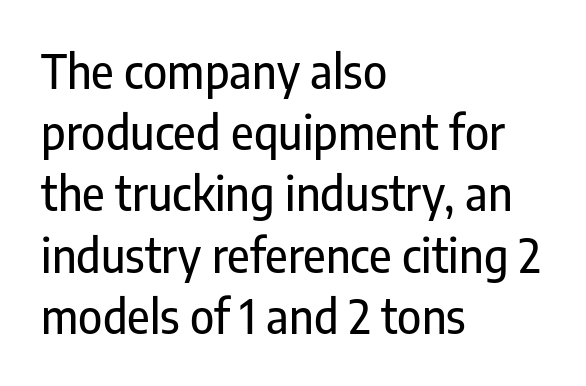
{"serif": "no", "italic": "no", "width": "condensed", "stroke_contrast": "low", "x_height": "medium", "monospaced": "no", "underline": "no", "align": "left", "line_spacing": "normal", "line_spacing_ratio": 1.33, "letter_spacing": "normal", "letter_spacing_em": 0.0, "glyph_px": 46}
